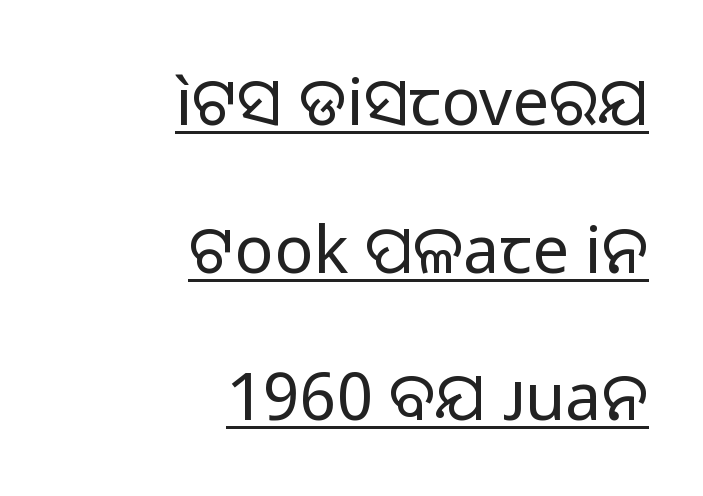
The image shows 65 px regular-weight sans-serif type, upright; set right-aligned, loose line spacing (2.27x), normal letter spacing, underlined; low stroke contrast and a medium x-height.
